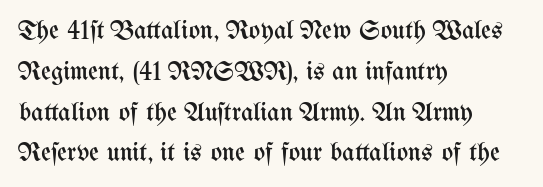
The passage shown stacks its lines at a standard gap. Plain, unruled lines of type. Summary of weight: not heavy and not bold. The rendering keeps characters at their native spacing. Notice how the stems are strictly vertical — no italics here.
